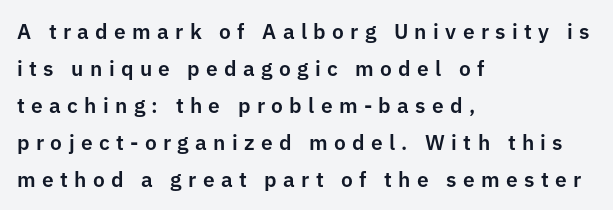
{"italic": "no", "underline": "no", "align": "left", "line_spacing_ratio": 1.76, "letter_spacing": "wide", "letter_spacing_em": 0.3, "glyph_px": 21}
